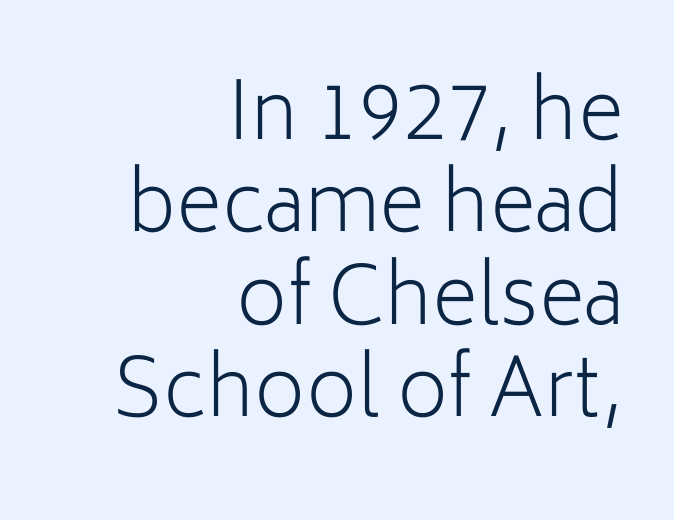
{"serif": "no", "italic": "no", "bold": "no", "weight": "light", "width": "normal", "stroke_contrast": "low", "x_height": "medium", "monospaced": "no", "underline": "no", "align": "right", "line_spacing_ratio": 1.17, "letter_spacing": "normal", "letter_spacing_em": 0.0, "glyph_px": 79}
